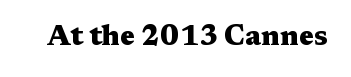
Q: Is the text bold? A: Yes.
Q: Is the text italic (slanted)? A: No, it is upright.
Q: Is the typeface a serif or a sans-serif typeface? A: Serif.
Q: Is the text underlined? A: No.
Q: Is the spacing between letters normal or unusually wide? A: Normal.
Q: Width (condensed, normal, or wide)? A: Wide.
Q: Stroke contrast? A: Medium.
Q: x-height? A: Medium.
Q: Monospaced? A: No.
